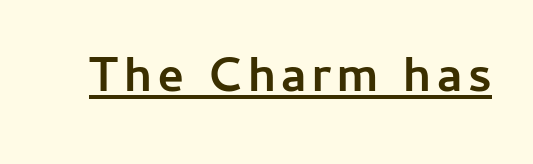
Looks like regular typesetting: each glyph gets only the width it needs. A roman cut, with each character standing at attention. Stroke thickness is high; the sample reads as a true bold. Underlined type.
